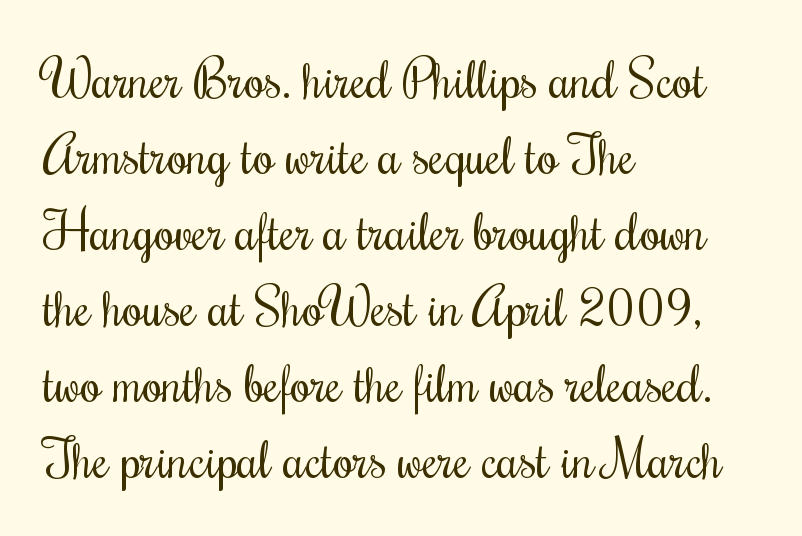
Q: Is the text bold? A: No.
Q: Is the text italic (slanted)? A: Yes.
Q: Is the text underlined? A: No.
Q: How is the paragraph aligned? A: Left-aligned.
Q: Is the spacing between letters normal or unusually wide? A: Normal.
Q: Is the spacing between lines tight, normal or loose? A: Normal.
Q: Width (condensed, normal, or wide)? A: Condensed.
Q: Stroke contrast? A: Medium.
Q: x-height? A: Small.
Q: Monospaced? A: No.
